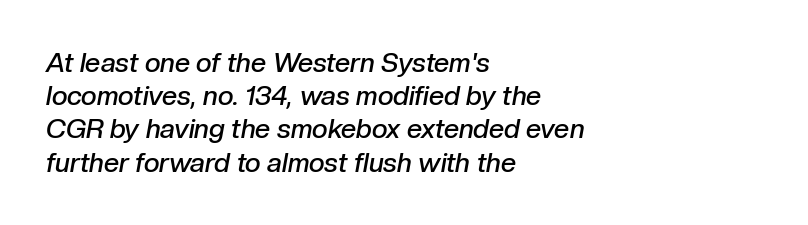
The image shows 27 px text type, italic (leaning right); set left-aligned, line spacing 1.23x, normal letter spacing, not underlined.
